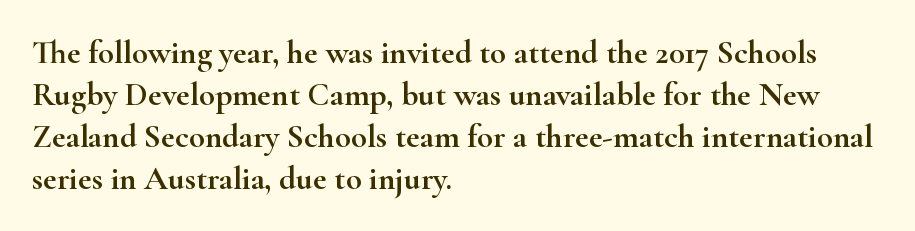
The image shows 33 px wide serif type, upright; set left-aligned, normal line spacing (1.27x), normal letter spacing, not underlined; high stroke contrast and a small x-height.
